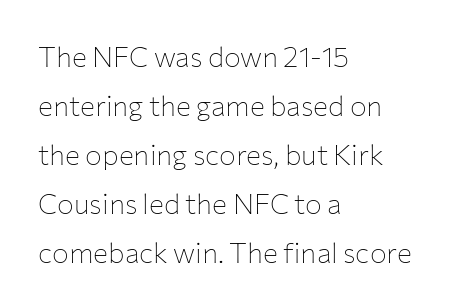
Q: Is the text bold? A: No.
Q: Is the text italic (slanted)? A: No, it is upright.
Q: Is the typeface a serif or a sans-serif typeface? A: Sans-serif.
Q: Is the text underlined? A: No.
Q: How is the paragraph aligned? A: Left-aligned.
Q: Is the spacing between letters normal or unusually wide? A: Normal.
Q: Width (condensed, normal, or wide)? A: Normal.
Q: Stroke contrast? A: Low.
Q: x-height? A: Medium.
Q: Monospaced? A: No.
